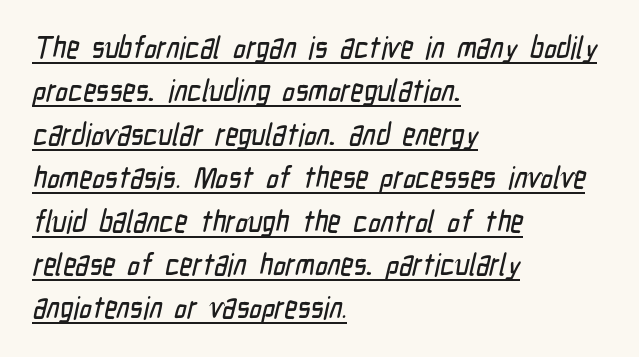
Q: Is the typeface a serif or a sans-serif typeface? A: Sans-serif.
Q: Is the text underlined? A: Yes.
Q: How is the paragraph aligned? A: Left-aligned.
Q: Is the spacing between letters normal or unusually wide? A: Normal.
Q: Is the spacing between lines tight, normal or loose? A: Normal.
Q: Width (condensed, normal, or wide)? A: Condensed.
Q: Stroke contrast? A: Low.
Q: x-height? A: Medium.
Q: Monospaced? A: No.
